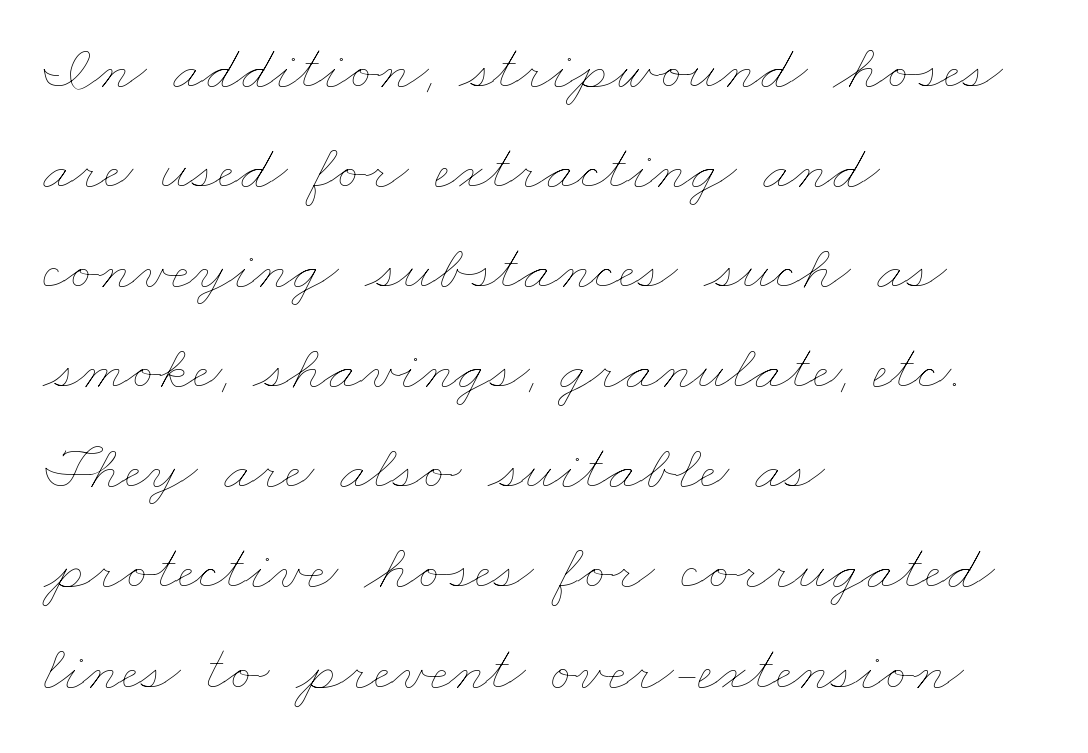
{"bold": "no", "weight": "thin", "width": "wide", "stroke_contrast": "low", "x_height": "small", "monospaced": "no", "underline": "no", "align": "left", "line_spacing": "normal", "line_spacing_ratio": 1.54, "letter_spacing": "normal", "letter_spacing_em": 0.0, "glyph_px": 65}
